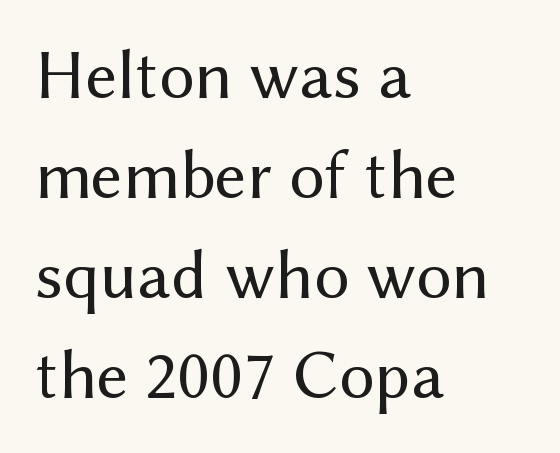
The image shows 70 px regular-weight sans-serif type, upright; set left-aligned, normal line spacing (1.43x), normal letter spacing, not underlined; medium stroke contrast and a medium x-height.
